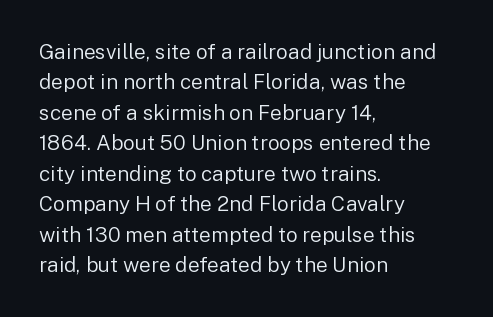
Letter spacing: default. Ink coverage per letter is moderate at most. The rag falls on the right side of this text block. Descenders are the only things crossing below the line. This block has exactly the height ordinary leading produces. This is the regular roman posture of the typeface.
